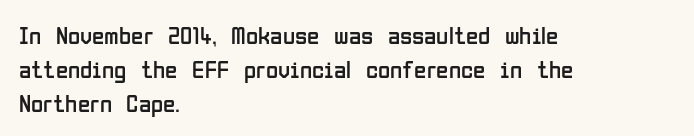
{"italic": "no", "bold": "no", "underline": "no", "align": "left", "line_spacing": "normal", "line_spacing_ratio": 1.36, "letter_spacing": "normal", "letter_spacing_em": 0.0, "glyph_px": 25}
